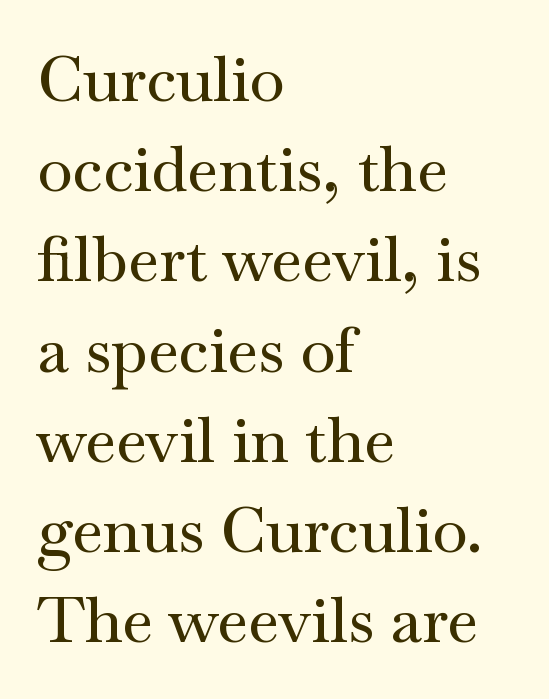
Reading down the column, the eye jumps a familiar distance to each next line. A typesetter would call this zero additional tracking. This is the regular roman posture of the typeface. Decoration check: the copy has no underline.
